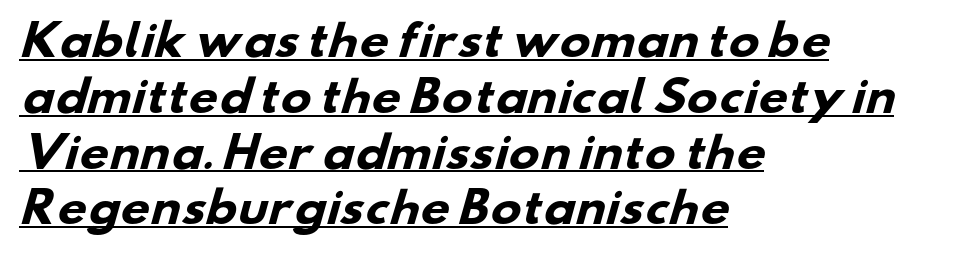
Q: Is the text bold? A: Yes.
Q: Is the typeface a serif or a sans-serif typeface? A: Sans-serif.
Q: Is the text underlined? A: Yes.
Q: How is the paragraph aligned? A: Left-aligned.
Q: Is the spacing between letters normal or unusually wide? A: Normal.
Q: Is the spacing between lines tight, normal or loose? A: Normal.
Q: Width (condensed, normal, or wide)? A: Wide.
Q: Stroke contrast? A: Low.
Q: x-height? A: Small.
Q: Monospaced? A: No.
